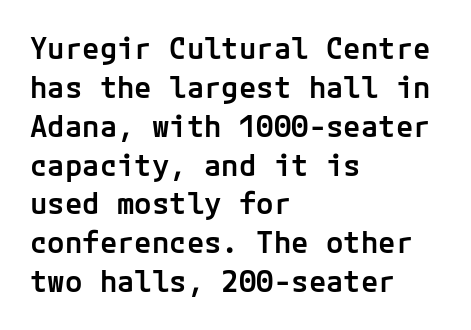
{"serif": "no", "italic": "no", "bold": "semi", "weight": "semibold", "width": "normal", "stroke_contrast": "low", "x_height": "medium", "underline": "no", "align": "left", "line_spacing": "normal", "line_spacing_ratio": 1.34, "letter_spacing": "normal", "letter_spacing_em": 0.0, "glyph_px": 29}
